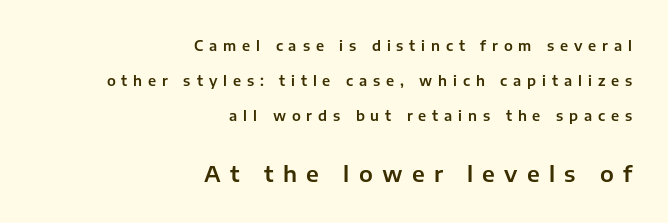
{"italic": "no", "underline": "no", "align": "right", "line_spacing": "loose", "line_spacing_ratio": 2.5, "letter_spacing": "wide", "letter_spacing_em": 0.42, "larger_block": "second", "size_ratio": 1.57, "glyph_px": 22}
